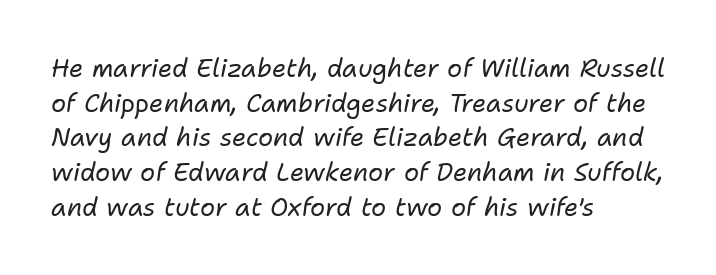
The setting favours the left margin, as ordinary paragraphs usually do. This sample uses an oblique cut, with every glyph tilted off the vertical. Quick note: interline space is typical. The rendering keeps characters at their native spacing. Descender tails drop into unmarked territory.
